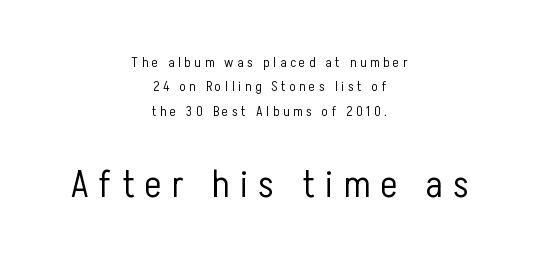
Q: Is the text bold? A: No.
Q: Is the text italic (slanted)? A: No, it is upright.
Q: Is the typeface a serif or a sans-serif typeface? A: Sans-serif.
Q: Is the text underlined? A: No.
Q: How is the paragraph aligned? A: Centered.
Q: Is the spacing between letters normal or unusually wide? A: Unusually wide.
Q: Which block of text is set in a larger size, the first (top) or the second (bottom)? A: The second (bottom) one.
Q: Width (condensed, normal, or wide)? A: Condensed.
Q: Stroke contrast? A: Low.
Q: x-height? A: Medium.
Q: Monospaced? A: No.
